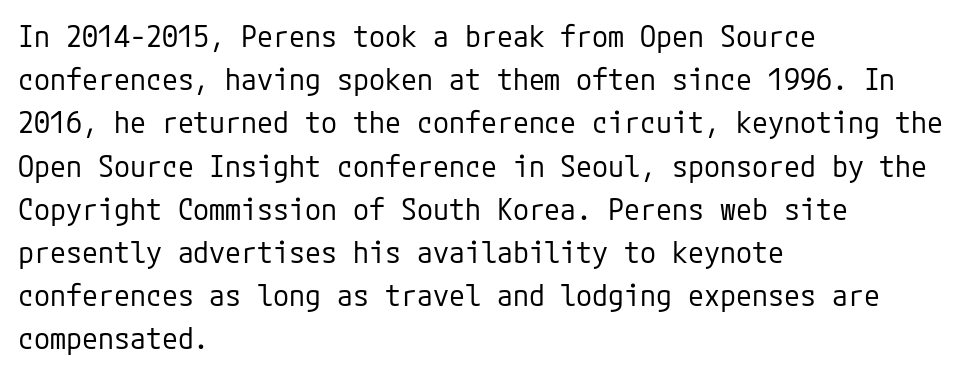
Q: Is the text bold? A: No.
Q: Is the text italic (slanted)? A: No, it is upright.
Q: Is the typeface a serif or a sans-serif typeface? A: Sans-serif.
Q: Is the text underlined? A: No.
Q: How is the paragraph aligned? A: Left-aligned.
Q: Is the spacing between letters normal or unusually wide? A: Normal.
Q: Is the spacing between lines tight, normal or loose? A: Normal.
Q: Width (condensed, normal, or wide)? A: Normal.
Q: Stroke contrast? A: Low.
Q: x-height? A: Medium.
